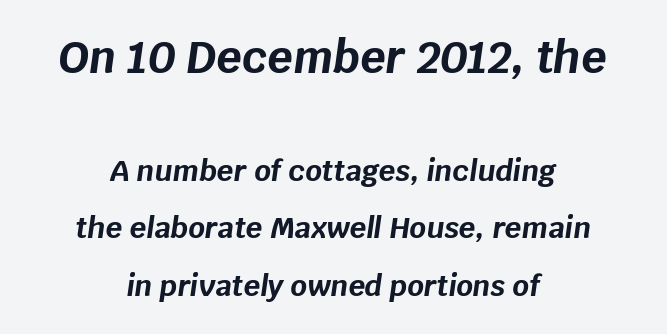
Notice how the passage keeps no hard edge, just a central spine. Block one is the big one; block two sits smaller underneath. This is heavy type, rendered in bold. Is there much room between lines? Yes — plenty of vertical air separates them. Words float on clear page, feet unadorned. Varying glyph widths throughout — classic text-font behaviour.
